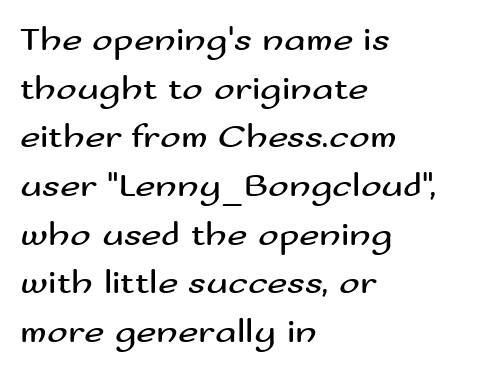
Q: Is the text bold? A: No.
Q: Is the text italic (slanted)? A: No, it is upright.
Q: Is the typeface a serif or a sans-serif typeface? A: Sans-serif.
Q: Is the text underlined? A: No.
Q: How is the paragraph aligned? A: Left-aligned.
Q: Is the spacing between letters normal or unusually wide? A: Normal.
Q: Is the spacing between lines tight, normal or loose? A: Normal.
Q: Width (condensed, normal, or wide)? A: Wide.
Q: Stroke contrast? A: Medium.
Q: x-height? A: Small.
Q: Monospaced? A: No.
